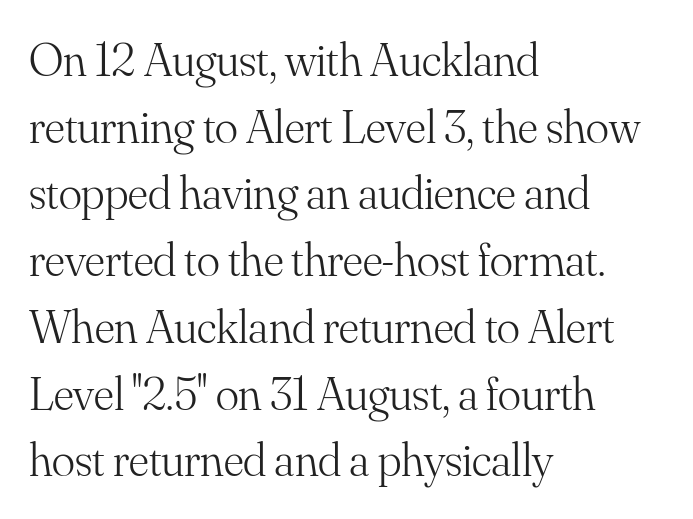
Each letter keeps its own natural width here, so spacing adapts to shape. Only glyphs here, with clear space below each row. The lines sit at an ordinary, default distance from one another. Does extra space separate the letters? No, they use regular spacing. The typesetting does not lean heavy: it is not bold. Quick note: not italic, upright.
